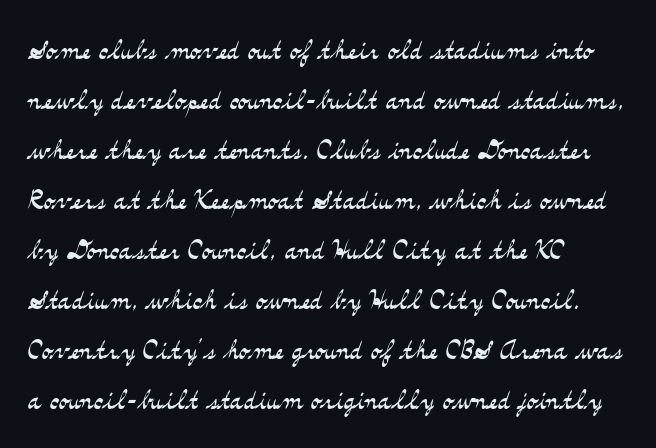
{"serif": "yes", "bold": "no", "weight": "light", "width": "wide", "stroke_contrast": "medium", "x_height": "small", "monospaced": "no", "underline": "no", "align": "left", "line_spacing": "normal", "line_spacing_ratio": 1.43, "letter_spacing": "normal", "letter_spacing_em": 0.0, "glyph_px": 35}
